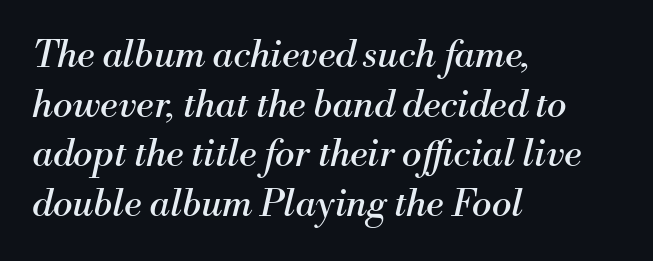
The image shows 37 px regular-weight serif type, italic (leaning right); set left-aligned, normal line spacing (1.34x), normal letter spacing, not underlined; medium stroke contrast and a small x-height.
